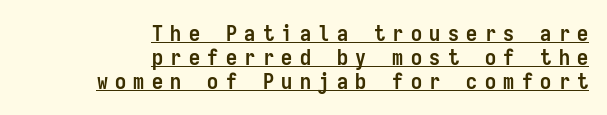
The image shows 22 px bold type, upright; set right-aligned, tight line spacing (1.1x), unusually wide letter spacing (+0.34 em), underlined.
